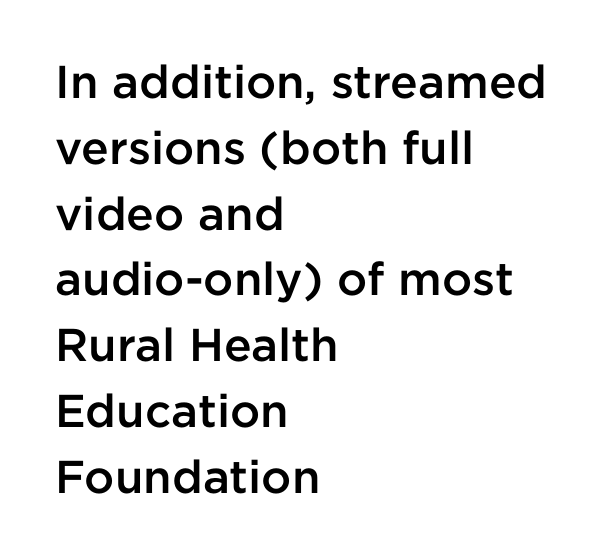
Q: Is the text bold? A: Semi-bold.
Q: Is the text italic (slanted)? A: No, it is upright.
Q: Is the typeface a serif or a sans-serif typeface? A: Sans-serif.
Q: Is the text underlined? A: No.
Q: How is the paragraph aligned? A: Left-aligned.
Q: Is the spacing between letters normal or unusually wide? A: Normal.
Q: Is the spacing between lines tight, normal or loose? A: Normal.
Q: Width (condensed, normal, or wide)? A: Normal.
Q: Stroke contrast? A: Low.
Q: x-height? A: Medium.
Q: Monospaced? A: No.
